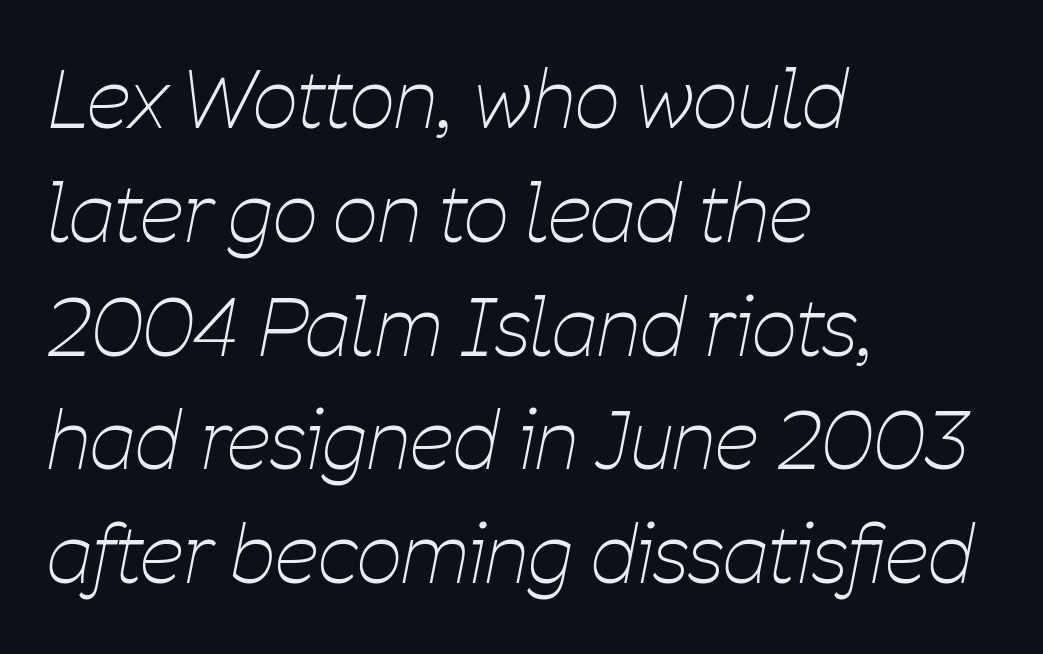
Q: Is the text bold? A: No.
Q: Is the text italic (slanted)? A: Yes, it leans right by about 11 degrees.
Q: Is the text underlined? A: No.
Q: How is the paragraph aligned? A: Left-aligned.
Q: Is the spacing between letters normal or unusually wide? A: Normal.
Q: Is the spacing between lines tight, normal or loose? A: Normal.
Q: Width (condensed, normal, or wide)? A: Condensed.
Q: Stroke contrast? A: Low.
Q: x-height? A: Medium.
Q: Monospaced? A: No.
